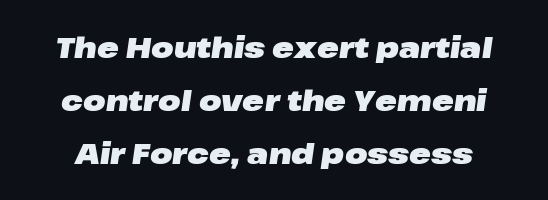
The image shows 29 px heavy, wide type, italic (leaning right); set line spacing 1.83x, normal letter spacing, not underlined; low stroke contrast and a medium x-height.
